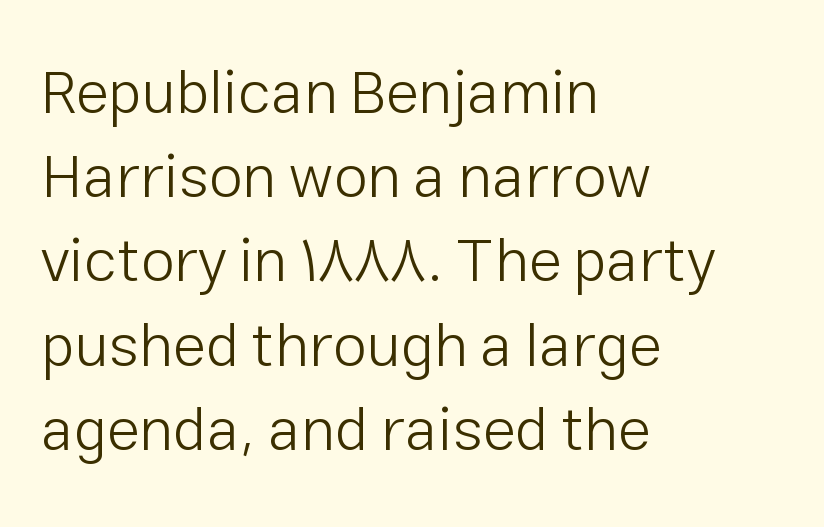
Q: Is the text bold? A: No.
Q: Is the text italic (slanted)? A: No, it is upright.
Q: Is the typeface a serif or a sans-serif typeface? A: Sans-serif.
Q: Is the text underlined? A: No.
Q: How is the paragraph aligned? A: Left-aligned.
Q: Is the spacing between letters normal or unusually wide? A: Normal.
Q: Is the spacing between lines tight, normal or loose? A: Normal.
Q: Width (condensed, normal, or wide)? A: Normal.
Q: Stroke contrast? A: Low.
Q: x-height? A: Medium.
Q: Monospaced? A: No.
